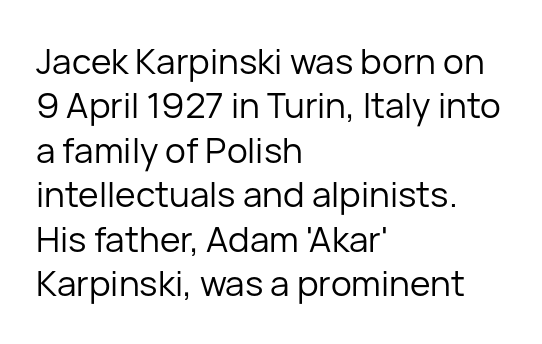
The image shows 35 px regular-weight sans-serif type, upright; set left-aligned, normal line spacing (1.27x), normal letter spacing, not underlined; low stroke contrast and a medium x-height.
